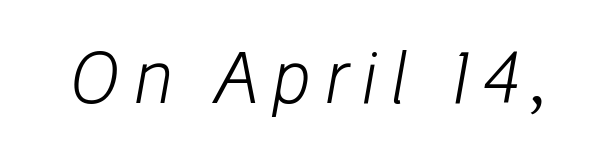
{"italic": "yes", "lean": "right", "slant_degrees": 10, "bold": "no", "weight": "light", "width": "normal", "stroke_contrast": "low", "x_height": "medium", "monospaced": "no", "underline": "no", "glyph_px": 70}
